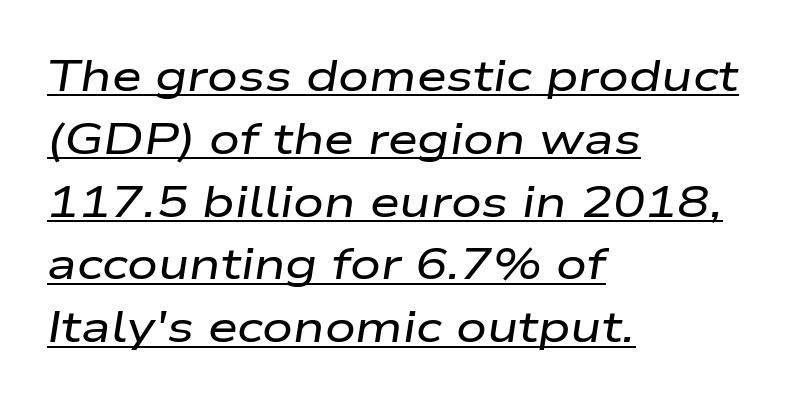
Which margin do the lines hug? The left one — the right edge is uneven. Leading: standard. Does extra space separate the letters? No, they use regular spacing. Each letter keeps its own natural width here, so spacing adapts to shape. Notice how the stems are inclined rather than vertical — that's the hallmark of italics.
